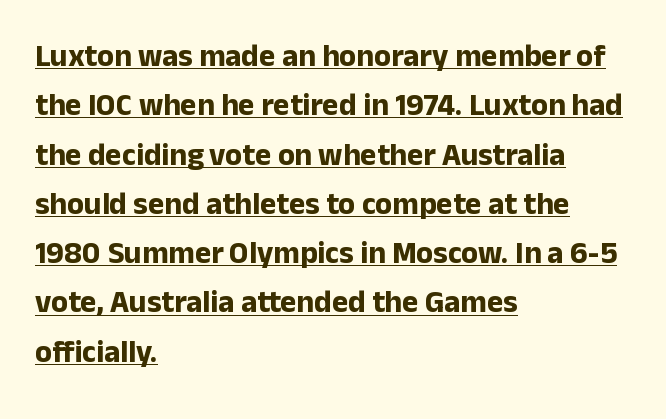
Q: Is the text bold? A: Yes.
Q: Is the text italic (slanted)? A: No, it is upright.
Q: Is the typeface a serif or a sans-serif typeface? A: Sans-serif.
Q: Is the text underlined? A: Yes.
Q: How is the paragraph aligned? A: Left-aligned.
Q: Is the spacing between letters normal or unusually wide? A: Normal.
Q: Is the spacing between lines tight, normal or loose? A: Normal.
Q: Width (condensed, normal, or wide)? A: Normal.
Q: Stroke contrast? A: Low.
Q: x-height? A: Medium.
Q: Monospaced? A: No.
